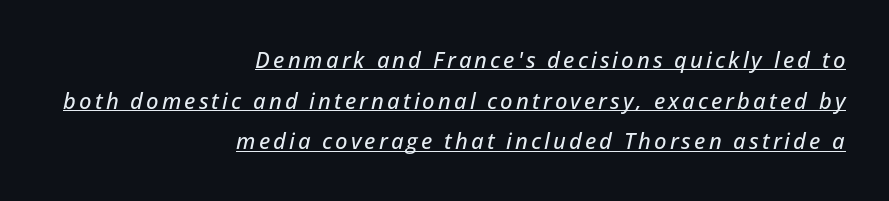
{"italic": "yes", "lean": "right", "slant_degrees": 12, "underline": "yes", "align": "right", "line_spacing_ratio": 1.85, "glyph_px": 22}
